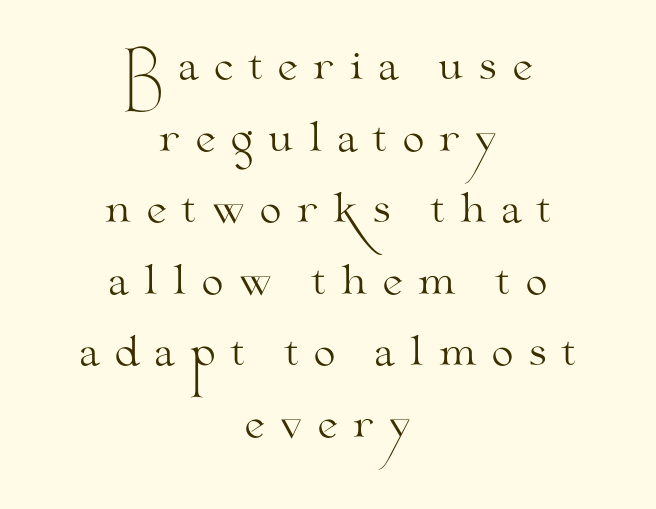
The characters display serif detailing at their extremities. The space beneath each line is pristine and unruled. Unbolded letterforms with no extra heft. If you drew a line through each stem, it would be perfectly vertical.
